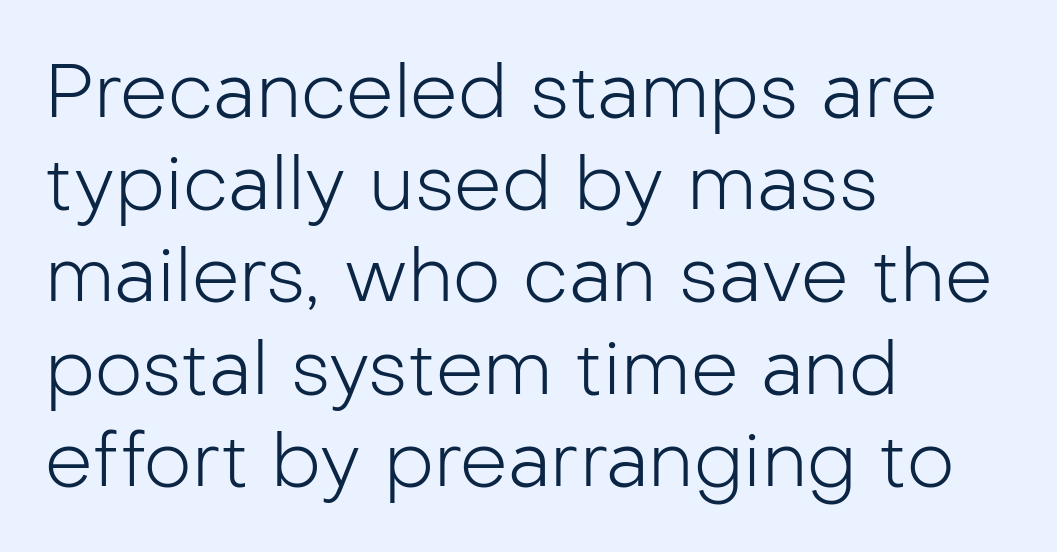
{"serif": "no", "italic": "no", "bold": "no", "weight": "light", "width": "normal", "stroke_contrast": "low", "x_height": "medium", "monospaced": "no", "underline": "no", "align": "left", "line_spacing_ratio": 1.23, "letter_spacing": "normal", "letter_spacing_em": 0.0, "glyph_px": 75}
